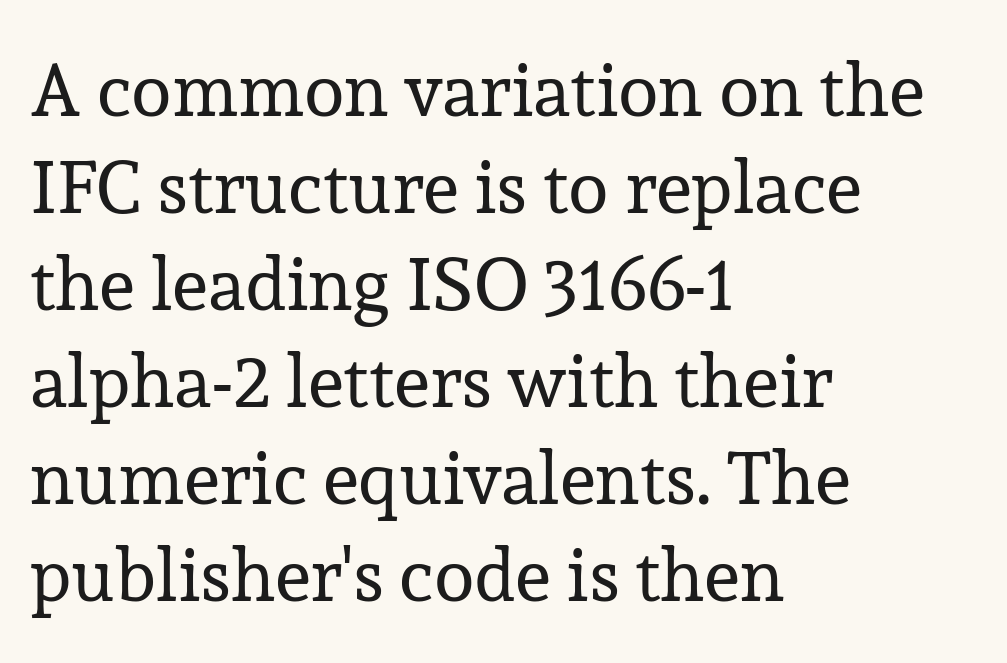
The image shows 74 px regular-weight serif type, upright; set left-aligned, normal line spacing (1.31x), normal letter spacing, not underlined; low stroke contrast and a medium x-height.
